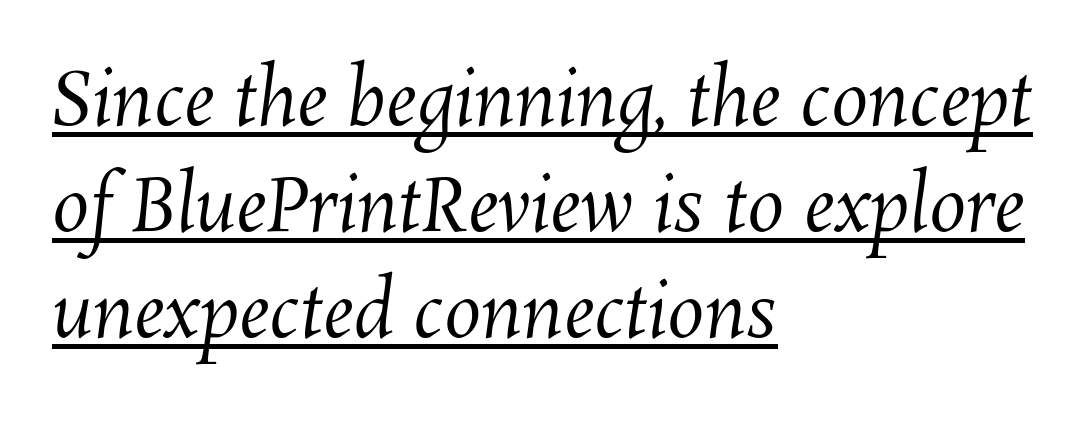
{"bold": "no", "weight": "regular", "width": "normal", "stroke_contrast": "medium", "x_height": "medium", "monospaced": "no", "underline": "yes", "align": "left", "line_spacing": "normal", "line_spacing_ratio": 1.43, "letter_spacing": "normal", "letter_spacing_em": 0.0, "glyph_px": 74}
